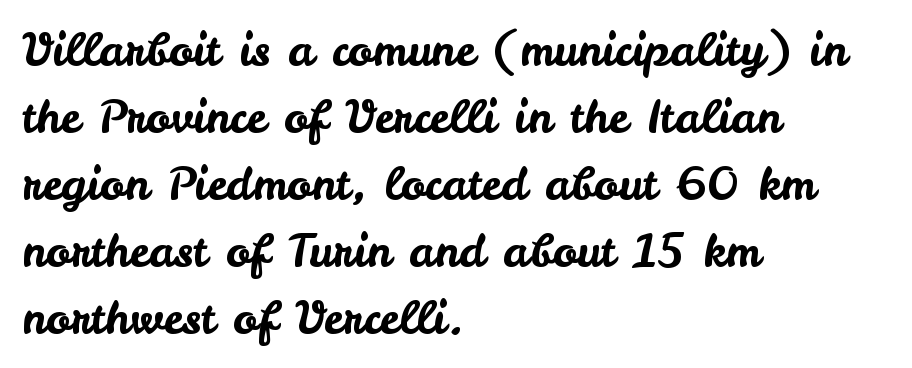
The image shows 45 px sans-serif type; set left-aligned, normal line spacing (1.49x), normal letter spacing, not underlined; low stroke contrast and a small x-height.
